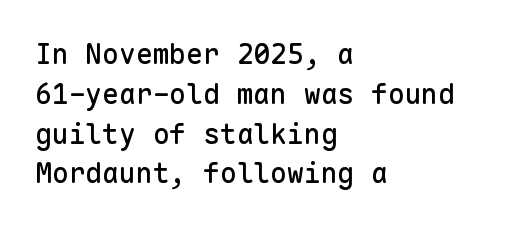
How would I describe the line gaps? Plain and ordinary. The text block is weighted toward the left margin, trailing off unevenly rightward. Does extra space separate the letters? No, they use regular spacing. Only glyphs here, with clear space below each row. You can tell from the bare stems that sans-serif type was used.
